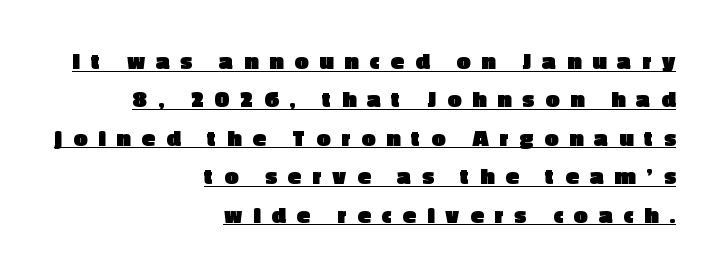
{"italic": "no", "bold": "yes", "underline": "yes", "align": "right", "line_spacing": "normal", "line_spacing_ratio": 1.6, "letter_spacing": "wide", "letter_spacing_em": 0.48, "glyph_px": 24}
